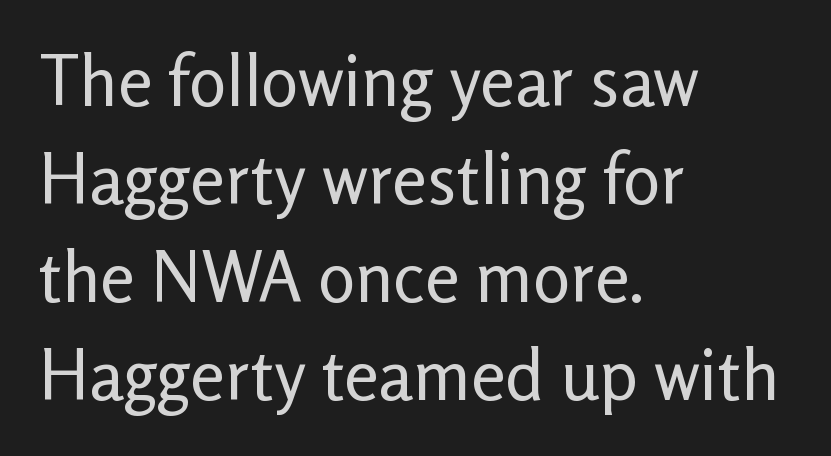
{"serif": "no", "italic": "no", "bold": "no", "weight": "regular", "width": "normal", "stroke_contrast": "low", "x_height": "medium", "monospaced": "no", "underline": "no", "align": "left", "line_spacing": "normal", "line_spacing_ratio": 1.4, "letter_spacing": "normal", "letter_spacing_em": 0.0, "glyph_px": 70}
